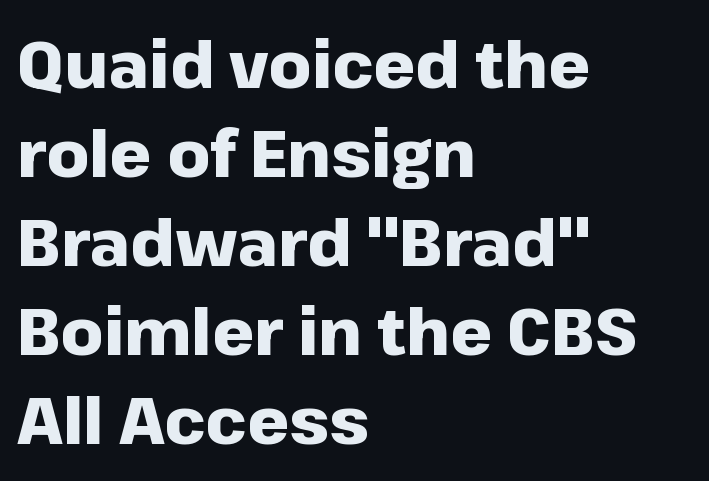
{"serif": "no", "italic": "no", "bold": "yes", "weight": "heavy", "width": "normal", "stroke_contrast": "low", "x_height": "medium", "monospaced": "no", "underline": "no", "align": "left", "line_spacing": "normal", "line_spacing_ratio": 1.35, "letter_spacing": "normal", "letter_spacing_em": 0.0, "glyph_px": 66}
